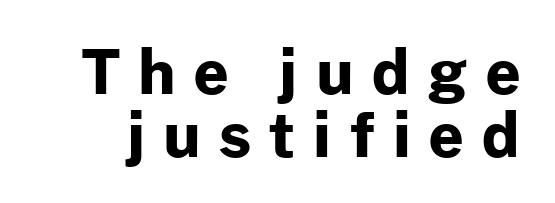
Upright lettering throughout. Honestly, the rows look squashed on top of each other. Character widths vary here, with narrow letters taking less room than wide ones. Does the weight exceed regular? Yes, all the way to bold.
